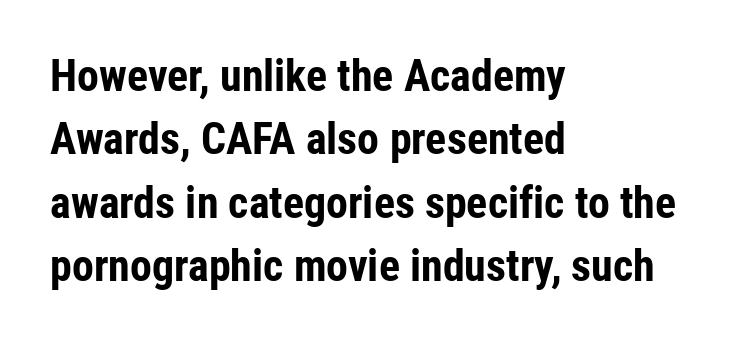
The image shows 44 px bold, condensed sans-serif type, upright; set left-aligned, normal line spacing (1.44x), normal letter spacing, not underlined; low stroke contrast and a medium x-height.
